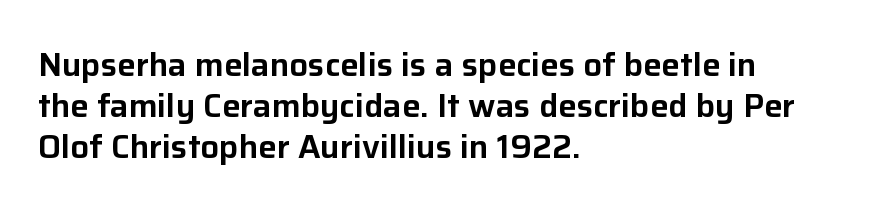
{"serif": "no", "italic": "no", "width": "normal", "stroke_contrast": "low", "x_height": "medium", "monospaced": "no", "underline": "no", "align": "left", "line_spacing_ratio": 1.24, "letter_spacing": "normal", "letter_spacing_em": 0.0, "glyph_px": 33}
